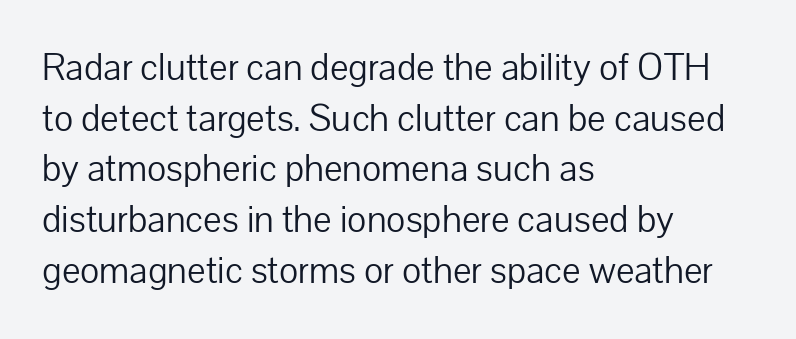
{"serif": "no", "italic": "no", "bold": "no", "weight": "light", "width": "normal", "stroke_contrast": "low", "x_height": "medium", "monospaced": "no", "underline": "no", "align": "left", "line_spacing": "normal", "line_spacing_ratio": 1.3, "letter_spacing": "normal", "letter_spacing_em": 0.0, "glyph_px": 39}
